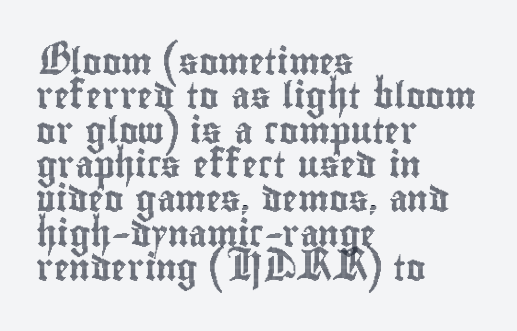
The image shows 26 px text type, upright; set left-aligned, normal line spacing (1.32x), normal letter spacing, not underlined.
